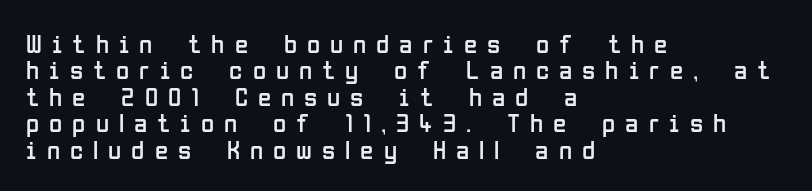
Q: Is the text bold? A: No.
Q: Is the text italic (slanted)? A: No, it is upright.
Q: Is the text underlined? A: No.
Q: How is the paragraph aligned? A: Left-aligned.
Q: Is the spacing between letters normal or unusually wide? A: Unusually wide.
Q: Is the spacing between lines tight, normal or loose? A: Tight.
